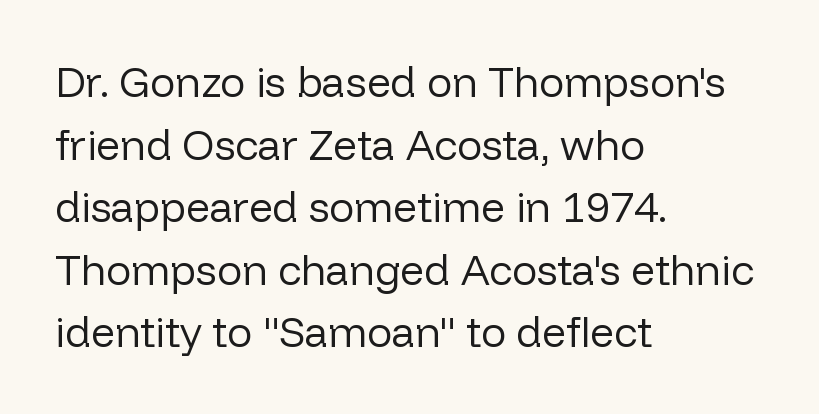
The image shows 42 px regular-weight sans-serif type, upright; set left-aligned, normal line spacing (1.49x), normal letter spacing, not underlined; low stroke contrast and a medium x-height.
